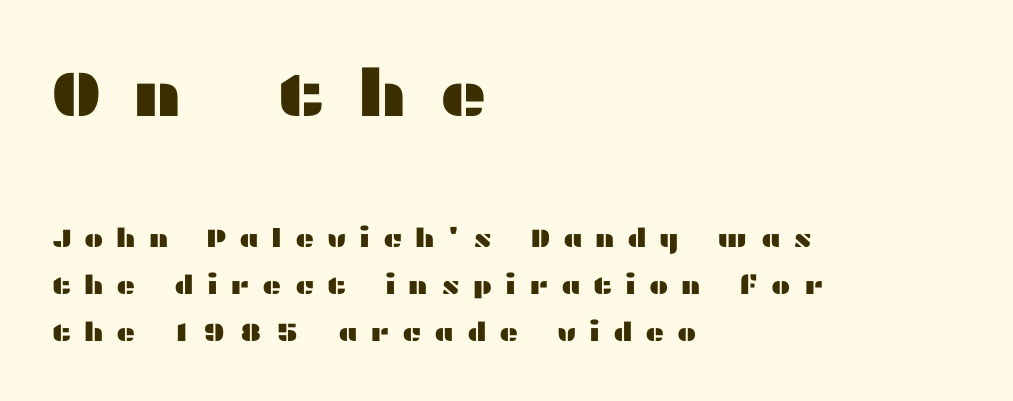
Q: Is the text italic (slanted)? A: No, it is upright.
Q: Is the typeface a serif or a sans-serif typeface? A: Sans-serif.
Q: Is the text underlined? A: No.
Q: How is the paragraph aligned? A: Left-aligned.
Q: Is the spacing between letters normal or unusually wide? A: Unusually wide.
Q: Which block of text is set in a larger size, the first (top) or the second (bottom)? A: The first (top) one.
Q: Width (condensed, normal, or wide)? A: Wide.
Q: Stroke contrast? A: Medium.
Q: x-height? A: Medium.
Q: Monospaced? A: No.
